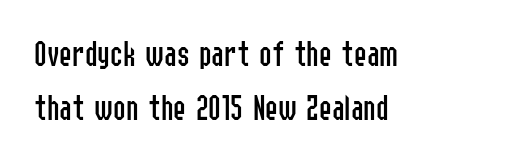
The passage shown is typed in a proportional face where columns would drift. A clean baseline with only descenders dipping below it. Where is the straight margin? On the left. It's the straight-up-and-down kind of type.
